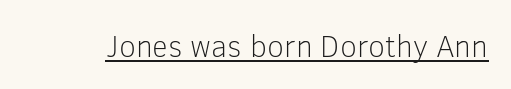
Does a line run under the words? Yes, clearly. Words appear dense and cohesive because spacing is normal. Note the varied advance widths — an 'i' is clearly narrower than an 'm'. No feet cap the strokes, marking this as sans-serif type.
